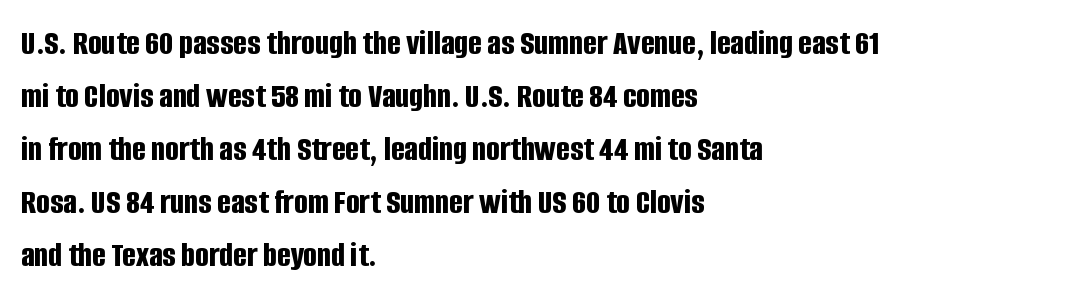
The image shows 36 px bold, condensed sans-serif type, upright; set left-aligned, normal line spacing (1.47x), normal letter spacing, not underlined; low stroke contrast and a large x-height.
